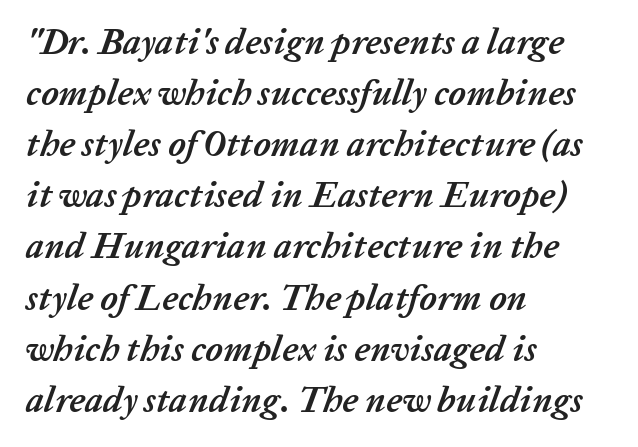
Italic: yes, the glyphs are oblique. The designer left line spacing at the default. The area under the type is left untouched. What weight is shown? A full bold with thick strokes.
